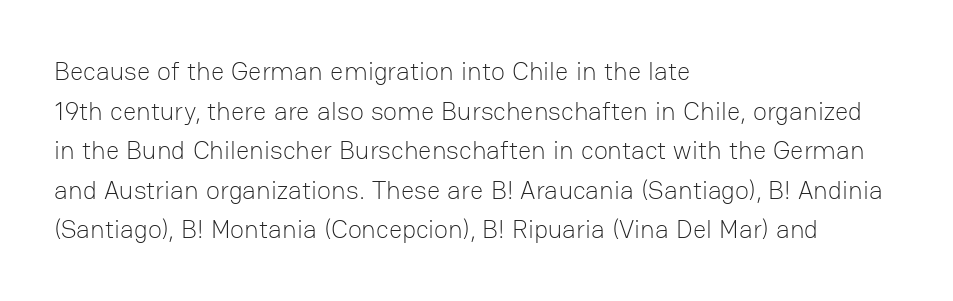
The block of text has a typical density, with ordinary space between rows. The line texture is even and compact thanks to regular tracking. Nothing heavy about these letters — not bold at all. Which margin do the lines hug? The left one — the right edge is uneven.
